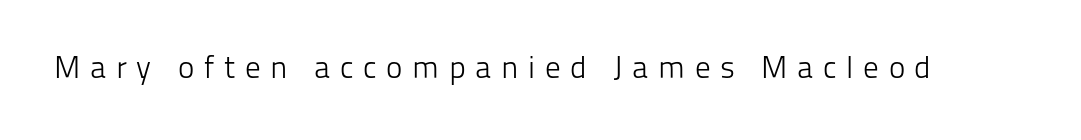
The image shows 31 px light sans-serif type, upright; set unusually wide letter spacing (+0.31 em), not underlined; low stroke contrast and a medium x-height.
